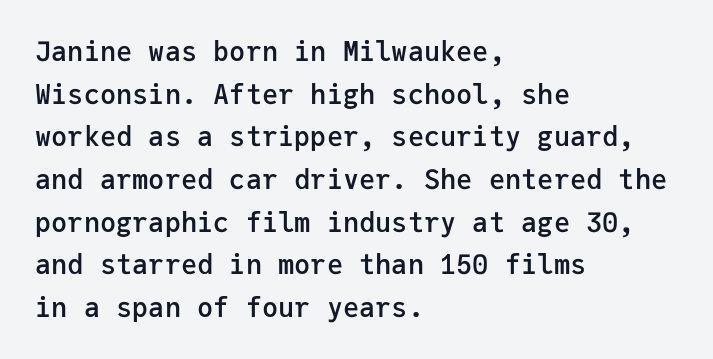
Q: Is the text bold? A: Semi-bold.
Q: Is the text italic (slanted)? A: No, it is upright.
Q: Is the text underlined? A: No.
Q: How is the paragraph aligned? A: Left-aligned.
Q: Is the spacing between letters normal or unusually wide? A: Normal.
Q: Is the spacing between lines tight, normal or loose? A: Normal.
